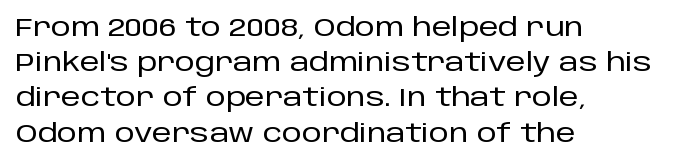
Posture: straight, roman, zero tilt. This rendering uses left alignment, leaving the right contour irregular. This sample keeps an unexceptional amount of space between lines. Bare-footed words on every line.
